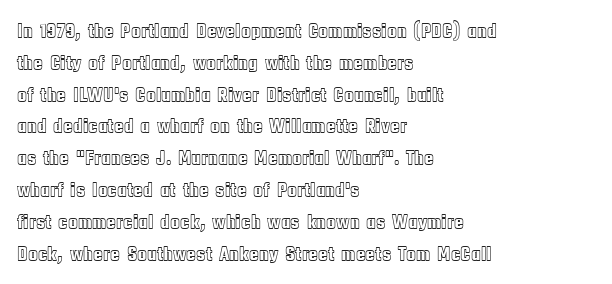
{"italic": "no", "underline": "no", "align": "left", "line_spacing": "normal", "line_spacing_ratio": 1.59, "letter_spacing": "normal", "letter_spacing_em": 0.0, "glyph_px": 20}
